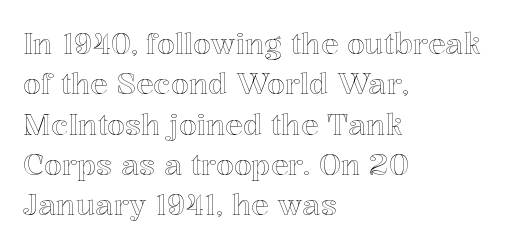
Q: Is the text italic (slanted)? A: No, it is upright.
Q: Is the text underlined? A: No.
Q: How is the paragraph aligned? A: Left-aligned.
Q: Is the spacing between letters normal or unusually wide? A: Normal.
Q: Is the spacing between lines tight, normal or loose? A: Normal.
Q: Width (condensed, normal, or wide)? A: Normal.
Q: x-height? A: Medium.
Q: Monospaced? A: No.
